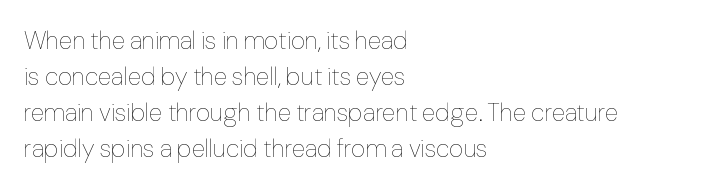
The rendering anchors every line to the left-hand side. Words appear dense and cohesive because spacing is normal. Does the leading feel generous? No, just average. A quiet, ordinary-to-light weight characterises the typeface.
